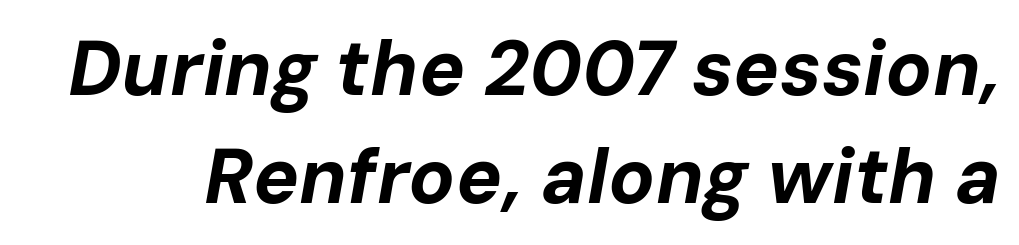
The typesetting leans heavy: a genuine bold. This sample uses an oblique cut, with every glyph tilted off the vertical. The letterforms sit shoulder to shoulder at normal distance. The glyphs are unaccompanied by any horizontal stroke below them. Summary of vertical rhythm: regular, with standard interline spacing. These lines are rendered in a variable-pitch font.
